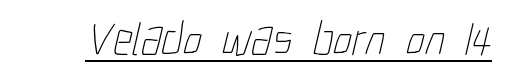
No extra ink here — the face is not bold. Here the glyphs are tracked normally, forming tight word shapes. Do the characters align in a grid? No, the font is proportional. Somebody hit Ctrl+U on this one — the words are underlined.
